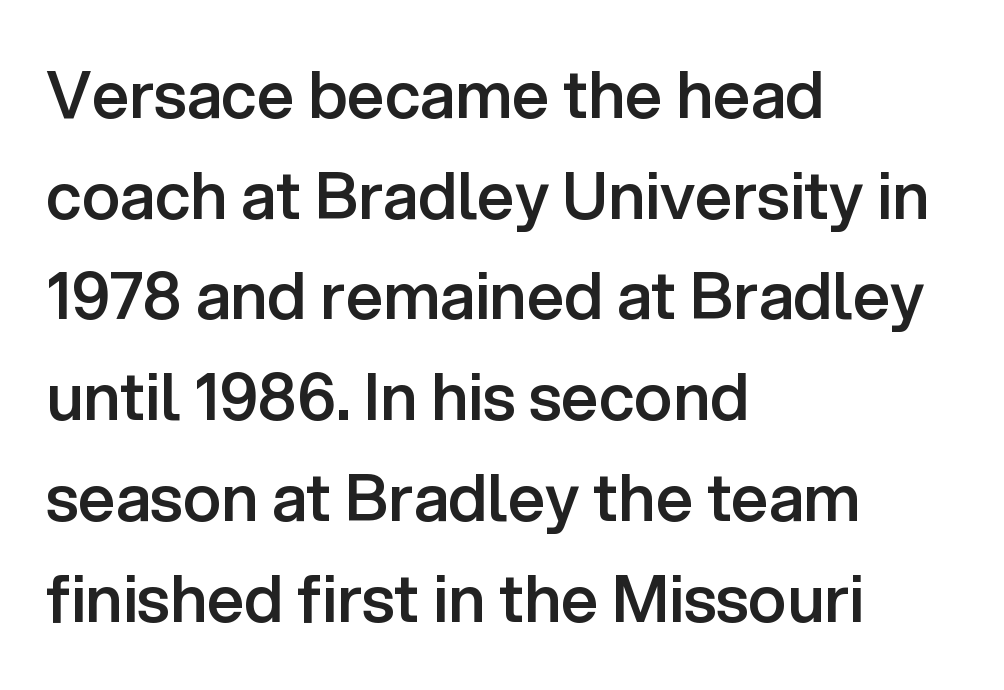
Students, note that the glyphs here touch the page at normal intervals. Horizontally, the lines are justified to the leading edge only. The glyphs are unaccompanied by any horizontal stroke below them. In terms of weight, the rendering is demibold, just under bold.
